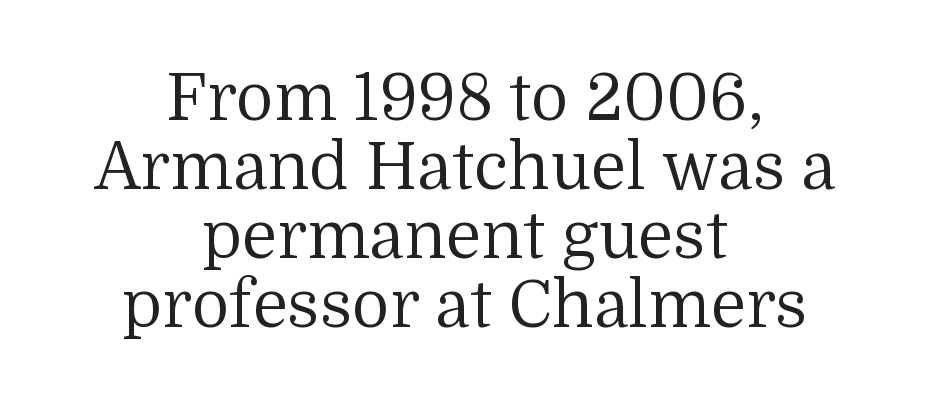
Q: Is the text bold? A: No.
Q: Is the text italic (slanted)? A: No, it is upright.
Q: Is the typeface a serif or a sans-serif typeface? A: Serif.
Q: Is the text underlined? A: No.
Q: How is the paragraph aligned? A: Centered.
Q: Is the spacing between letters normal or unusually wide? A: Normal.
Q: Is the spacing between lines tight, normal or loose? A: Tight.
Q: Width (condensed, normal, or wide)? A: Normal.
Q: Stroke contrast? A: Medium.
Q: x-height? A: Medium.
Q: Monospaced? A: No.
